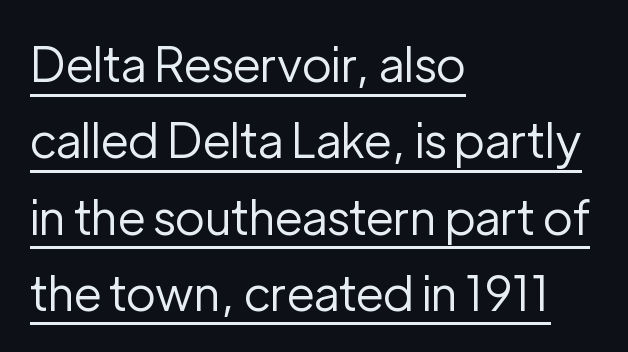
{"serif": "no", "italic": "no", "bold": "no", "weight": "regular", "width": "normal", "stroke_contrast": "low", "x_height": "medium", "monospaced": "no", "underline": "yes", "align": "left", "line_spacing": "normal", "line_spacing_ratio": 1.59, "letter_spacing": "normal", "letter_spacing_em": 0.0, "glyph_px": 48}
